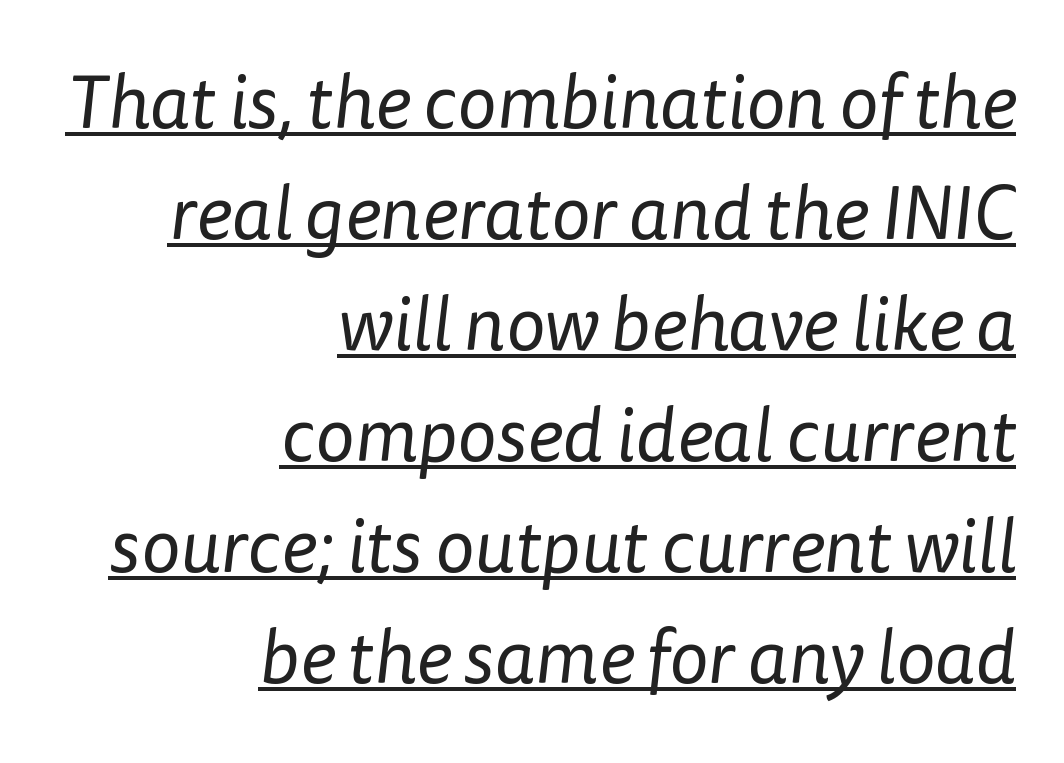
Q: Is the text bold? A: No.
Q: Is the typeface a serif or a sans-serif typeface? A: Sans-serif.
Q: Is the text underlined? A: Yes.
Q: How is the paragraph aligned? A: Right-aligned.
Q: Is the spacing between letters normal or unusually wide? A: Normal.
Q: Is the spacing between lines tight, normal or loose? A: Normal.
Q: Width (condensed, normal, or wide)? A: Normal.
Q: Stroke contrast? A: Low.
Q: x-height? A: Medium.
Q: Monospaced? A: No.
